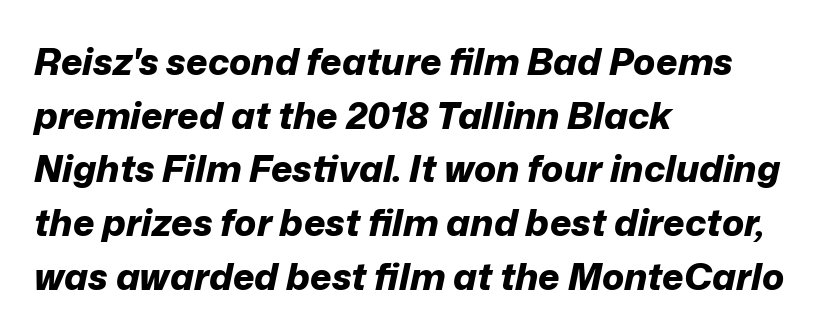
Q: Is the text bold? A: Yes.
Q: Is the text italic (slanted)? A: Yes, it leans right by about 12 degrees.
Q: Is the text underlined? A: No.
Q: How is the paragraph aligned? A: Left-aligned.
Q: Is the spacing between letters normal or unusually wide? A: Normal.
Q: Is the spacing between lines tight, normal or loose? A: Normal.
Q: Width (condensed, normal, or wide)? A: Normal.
Q: Stroke contrast? A: Low.
Q: x-height? A: Medium.
Q: Monospaced? A: No.
